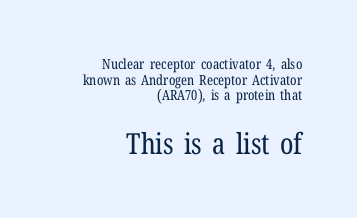
{"serif": "yes", "italic": "no", "bold": "no", "weight": "regular", "width": "condensed", "stroke_contrast": "low", "x_height": "medium", "monospaced": "no", "underline": "no", "align": "right", "line_spacing": "tight", "line_spacing_ratio": 1.11, "letter_spacing": "normal", "letter_spacing_em": 0.0, "larger_block": "second", "size_ratio": 2.07, "glyph_px": 29}
